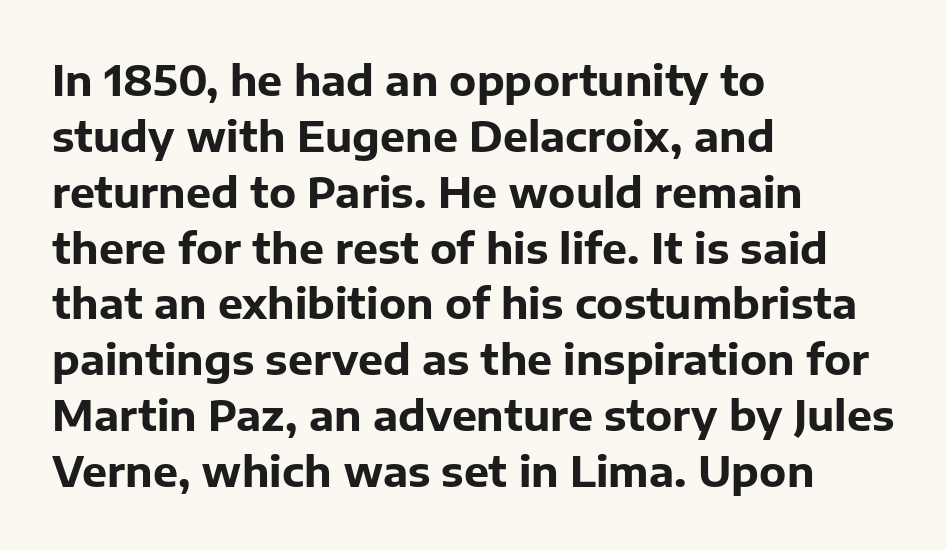
The image shows 42 px bold sans-serif type, upright; set left-aligned, normal line spacing (1.33x), normal letter spacing, not underlined; low stroke contrast and a medium x-height.
